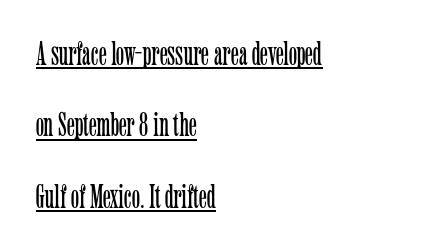
Q: Is the text bold? A: No.
Q: Is the text italic (slanted)? A: No, it is upright.
Q: Is the typeface a serif or a sans-serif typeface? A: Serif.
Q: Is the text underlined? A: Yes.
Q: How is the paragraph aligned? A: Left-aligned.
Q: Is the spacing between letters normal or unusually wide? A: Normal.
Q: Is the spacing between lines tight, normal or loose? A: Loose.
Q: Width (condensed, normal, or wide)? A: Condensed.
Q: Stroke contrast? A: Low.
Q: x-height? A: Medium.
Q: Monospaced? A: No.
